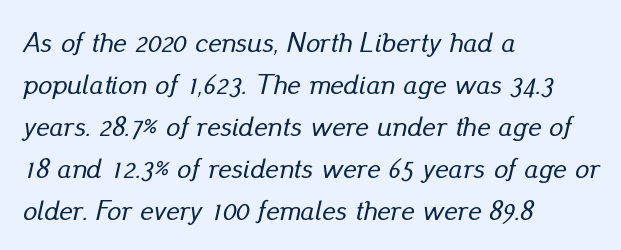
The image shows 28 px text type, italic (leaning right); set left-aligned, normal line spacing (1.5x), normal letter spacing, not underlined; low stroke contrast and a small x-height.
